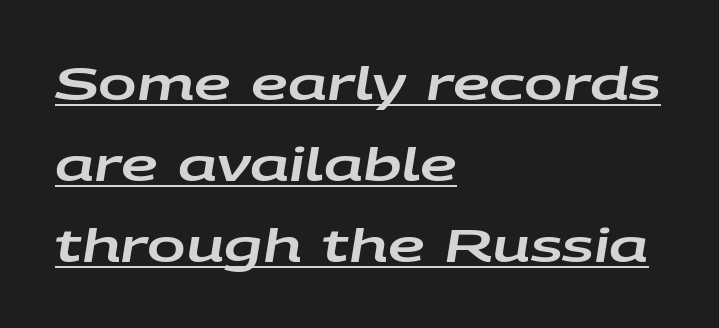
The image shows 46 px wide type, italic (leaning right); set left-aligned, line spacing 1.76x, normal letter spacing, underlined; low stroke contrast and a large x-height.
